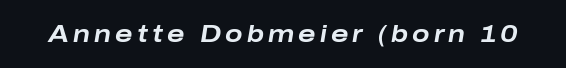
Q: Is the text bold? A: Yes.
Q: Is the text italic (slanted)? A: Yes, it leans right by about 10 degrees.
Q: Is the text underlined? A: No.
